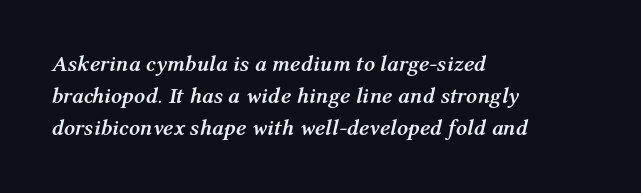
Q: Is the text bold? A: Yes.
Q: Is the text italic (slanted)? A: Yes, it leans right by about 12 degrees.
Q: Is the text underlined? A: No.
Q: How is the paragraph aligned? A: Left-aligned.
Q: Is the spacing between letters normal or unusually wide? A: Normal.
Q: Is the spacing between lines tight, normal or loose? A: Normal.
